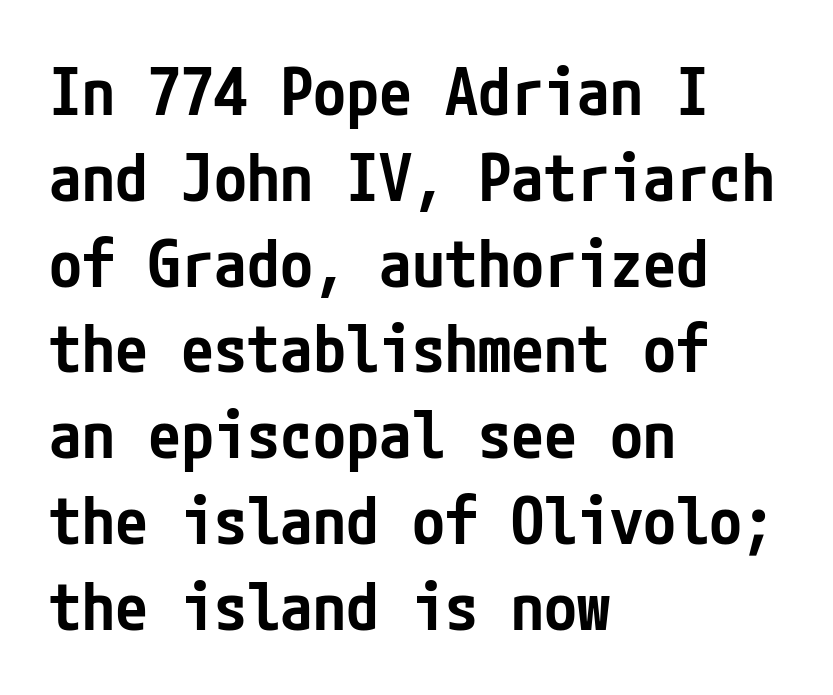
Q: Is the text bold? A: Semi-bold.
Q: Is the text italic (slanted)? A: No, it is upright.
Q: Is the typeface a serif or a sans-serif typeface? A: Sans-serif.
Q: Is the text underlined? A: No.
Q: How is the paragraph aligned? A: Left-aligned.
Q: Is the spacing between letters normal or unusually wide? A: Normal.
Q: Is the spacing between lines tight, normal or loose? A: Normal.
Q: Width (condensed, normal, or wide)? A: Condensed.
Q: Stroke contrast? A: Low.
Q: x-height? A: Medium.
